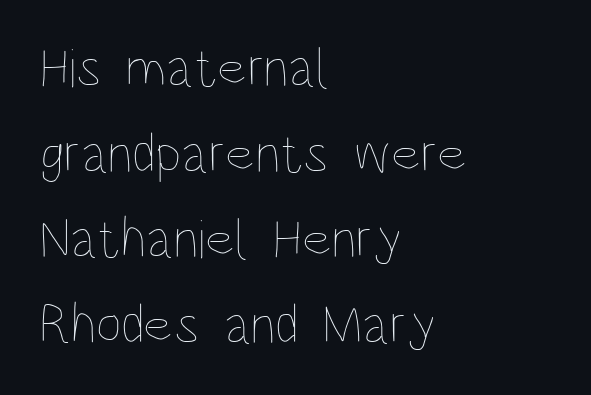
The image shows 56 px thin, condensed type, upright; set left-aligned, normal line spacing (1.53x), normal letter spacing, not underlined; low stroke contrast and a large x-height.
